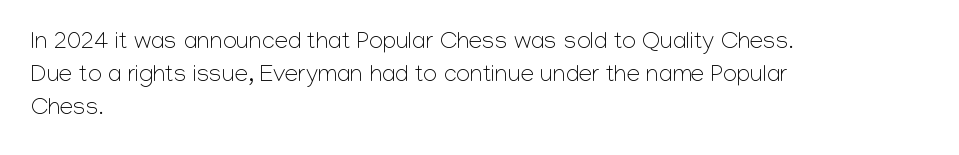
{"italic": "no", "bold": "no", "underline": "no", "align": "left", "line_spacing": "normal", "line_spacing_ratio": 1.37, "letter_spacing": "normal", "letter_spacing_em": 0.0, "glyph_px": 24}
